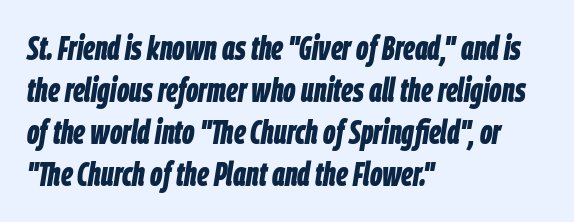
How heavy is the stroke? Heavy — this is a bold. The letterforms sit shoulder to shoulder at normal distance. Italic: yes, the glyphs are oblique. The compositor pushed each line to the left boundary. Any mark beneath the type? The region is blank.
